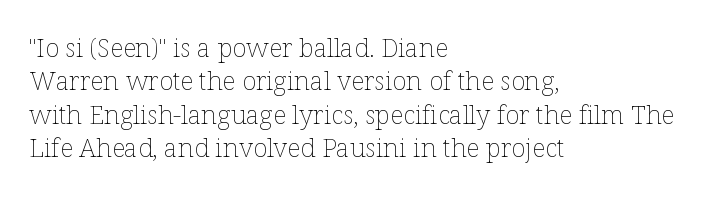
Q: Is the text bold? A: No.
Q: Is the text italic (slanted)? A: No, it is upright.
Q: Is the text underlined? A: No.
Q: How is the paragraph aligned? A: Left-aligned.
Q: Is the spacing between letters normal or unusually wide? A: Normal.
Q: Is the spacing between lines tight, normal or loose? A: Normal.
